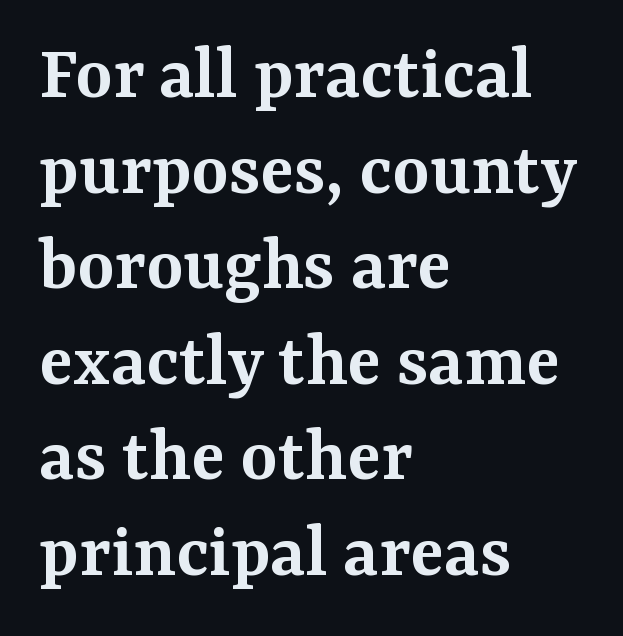
{"serif": "yes", "italic": "no", "bold": "semi", "weight": "semibold", "width": "normal", "stroke_contrast": "medium", "x_height": "medium", "monospaced": "no", "underline": "no", "align": "left", "line_spacing_ratio": 1.21, "letter_spacing": "normal", "letter_spacing_em": 0.0, "glyph_px": 79}
